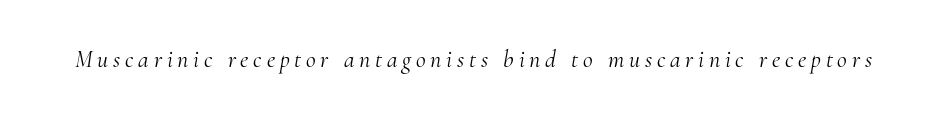
{"italic": "yes", "lean": "right", "slant_degrees": 10, "bold": "no", "underline": "no", "letter_spacing": "wide", "letter_spacing_em": 0.2, "glyph_px": 24}
